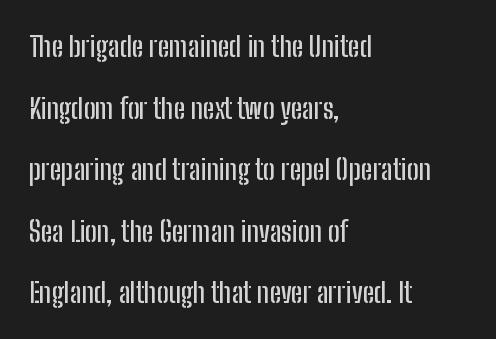
{"serif": "no", "italic": "no", "width": "condensed", "stroke_contrast": "low", "x_height": "medium", "monospaced": "no", "underline": "no", "align": "left", "line_spacing": "loose", "line_spacing_ratio": 2.2, "letter_spacing": "normal", "letter_spacing_em": 0.0, "glyph_px": 28}
